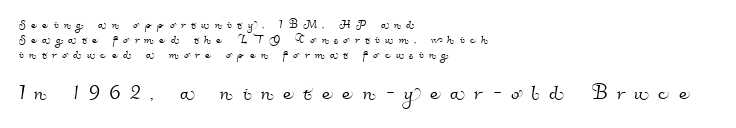
The emphasis by scale lands on block number two, below. The paragraph has a hard left edge and a soft right edge. The passage shown stacks its lines with hardly any gap. Has an underline been added? It has not.
